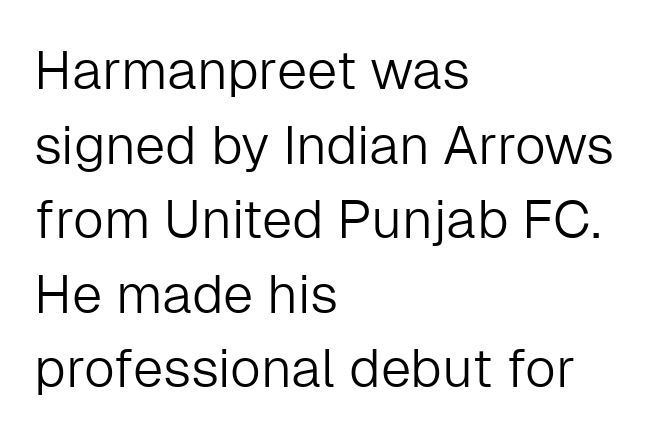
Heaviness? Minimal to ordinary, like unemphasized prose. Think of a printed novel: that variable character pitch is what you see here. Examine the stroke ends and you'll find no serifs. The lines sit at an ordinary, default distance from one another. Reading down the block, your eye returns to a fixed left position each line. Students, note that the glyphs here touch the page at normal intervals.
